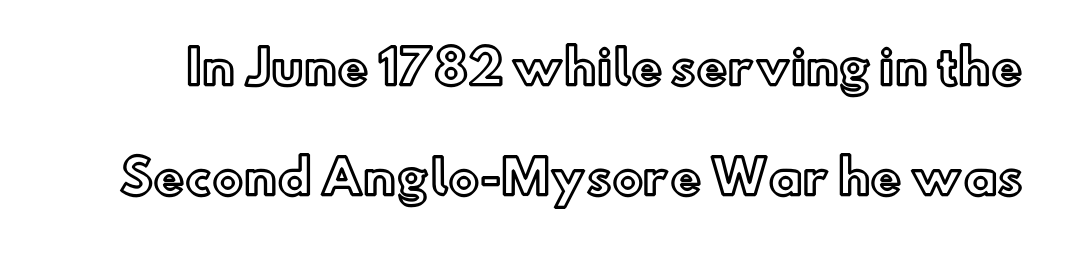
{"italic": "no", "width": "normal", "x_height": "small", "monospaced": "no", "underline": "no", "line_spacing": "loose", "line_spacing_ratio": 2.35, "letter_spacing": "normal", "letter_spacing_em": 0.0, "glyph_px": 47}
